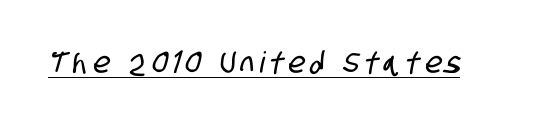
The image shows 29 px condensed sans-serif type; set underlined; low stroke contrast and a large x-height.
